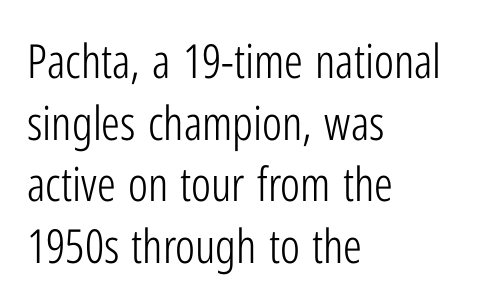
Bold? No — there's no thickening of the strokes. Words float on clear page, feet unadorned. This is sans-serif lettering, the kind often seen on screens and signage. The face used here is proportionally spaced, like ordinary book or web type.
